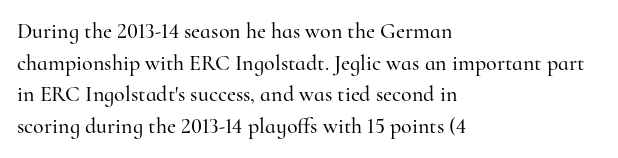
The image shows 22 px text type, upright; set left-aligned, normal line spacing (1.44x), normal letter spacing, not underlined.
